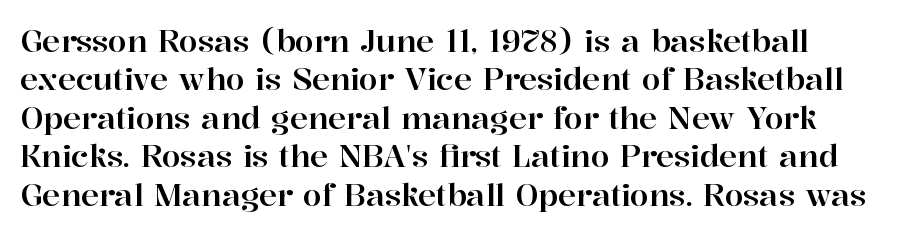
Q: Is the text italic (slanted)? A: No, it is upright.
Q: Is the typeface a serif or a sans-serif typeface? A: Serif.
Q: Is the text underlined? A: No.
Q: Is the spacing between letters normal or unusually wide? A: Normal.
Q: Is the spacing between lines tight, normal or loose? A: Normal.
Q: Width (condensed, normal, or wide)? A: Normal.
Q: Stroke contrast? A: High.
Q: x-height? A: Medium.
Q: Monospaced? A: No.
